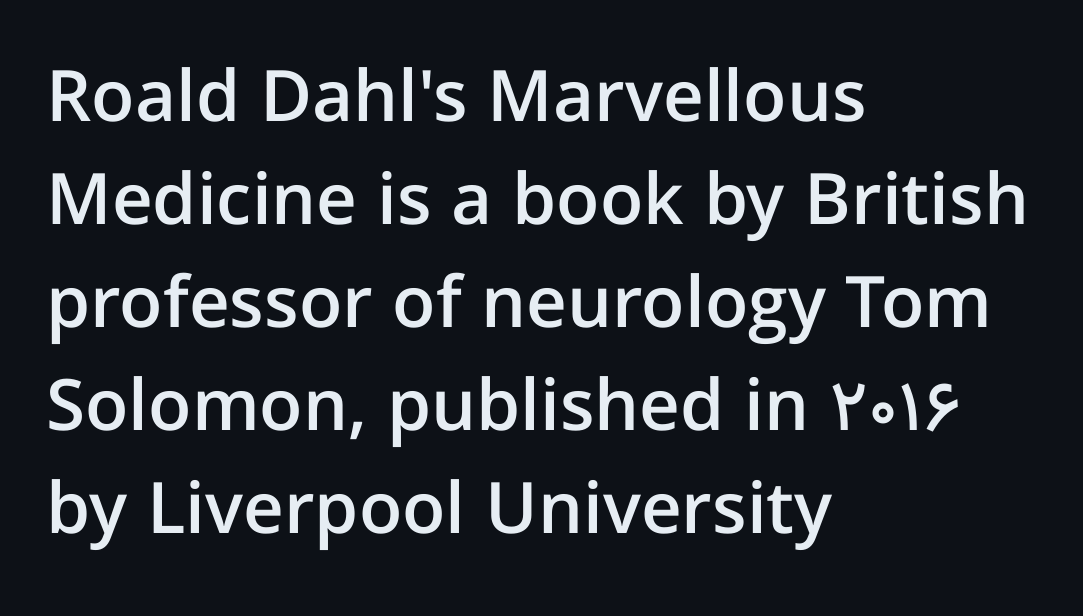
The image shows 71 px semibold sans-serif type, upright; set left-aligned, normal line spacing (1.45x), normal letter spacing, not underlined; low stroke contrast and a medium x-height.
